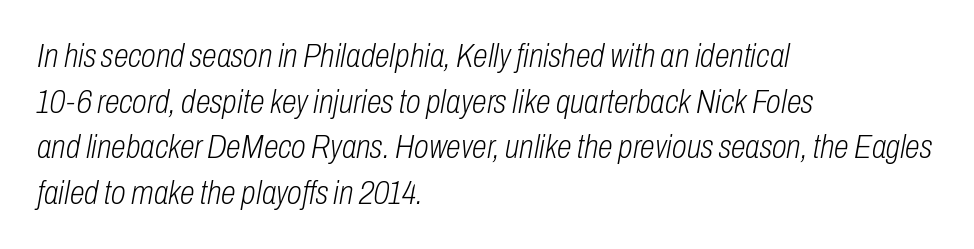
Q: Is the text bold? A: No.
Q: Is the text italic (slanted)? A: Yes, it leans right by about 10 degrees.
Q: Is the text underlined? A: No.
Q: How is the paragraph aligned? A: Left-aligned.
Q: Is the spacing between letters normal or unusually wide? A: Normal.
Q: Is the spacing between lines tight, normal or loose? A: Normal.
Q: Width (condensed, normal, or wide)? A: Condensed.
Q: Stroke contrast? A: Low.
Q: x-height? A: Medium.
Q: Monospaced? A: No.
